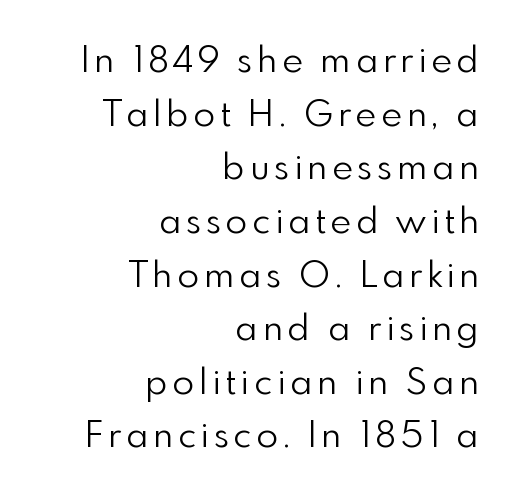
Q: Is the text bold? A: No.
Q: Is the text italic (slanted)? A: No, it is upright.
Q: Is the typeface a serif or a sans-serif typeface? A: Sans-serif.
Q: Is the text underlined? A: No.
Q: How is the paragraph aligned? A: Right-aligned.
Q: Is the spacing between lines tight, normal or loose? A: Normal.
Q: Width (condensed, normal, or wide)? A: Normal.
Q: Stroke contrast? A: Low.
Q: x-height? A: Small.
Q: Monospaced? A: No.
